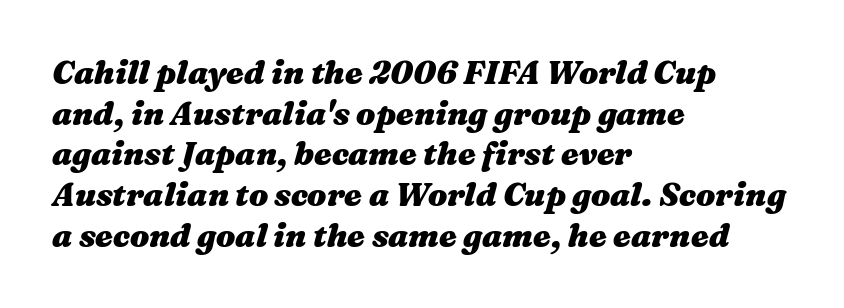
{"italic": "yes", "lean": "right", "slant_degrees": 16, "bold": "yes", "weight": "heavy", "width": "wide", "stroke_contrast": "medium", "x_height": "medium", "monospaced": "no", "underline": "no", "align": "left", "line_spacing": "normal", "line_spacing_ratio": 1.27, "letter_spacing": "normal", "letter_spacing_em": 0.0, "glyph_px": 32}
